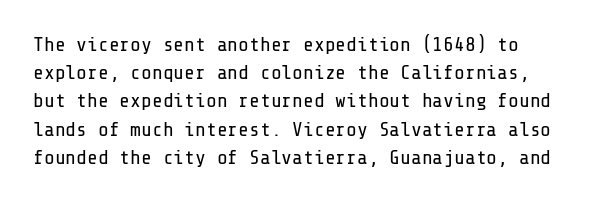
{"italic": "no", "bold": "no", "underline": "no", "line_spacing": "normal", "line_spacing_ratio": 1.41, "letter_spacing": "normal", "letter_spacing_em": 0.0, "glyph_px": 20}
